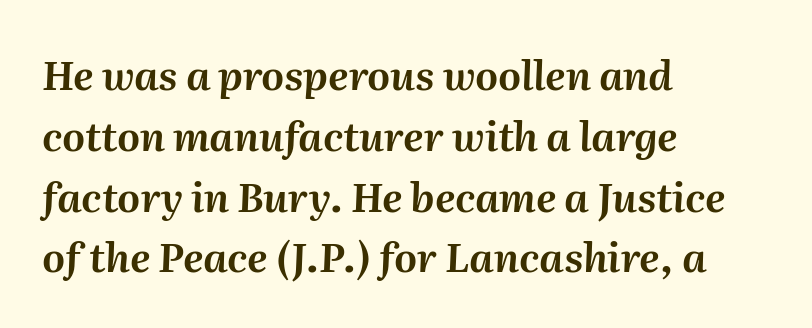
The image shows 40 px text type, italic (leaning right); set left-aligned, normal line spacing (1.52x), normal letter spacing, not underlined; medium stroke contrast and a medium x-height.
